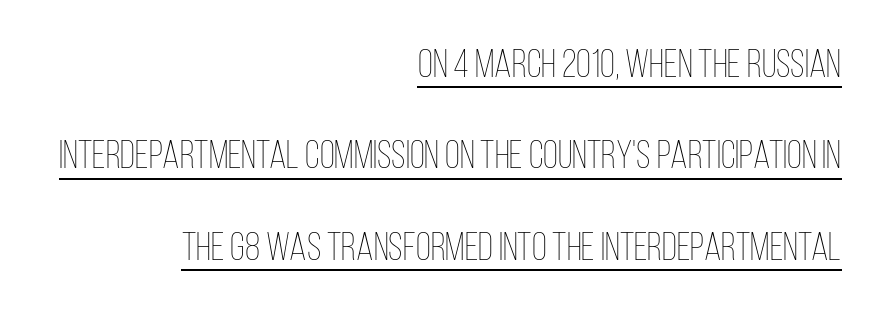
Q: Is the text bold? A: No.
Q: Is the text italic (slanted)? A: No, it is upright.
Q: Is the text underlined? A: Yes.
Q: How is the paragraph aligned? A: Right-aligned.
Q: Is the spacing between letters normal or unusually wide? A: Normal.
Q: Is the spacing between lines tight, normal or loose? A: Loose.
Q: Width (condensed, normal, or wide)? A: Condensed.
Q: Stroke contrast? A: Low.
Q: x-height? A: Large.
Q: Monospaced? A: No.
